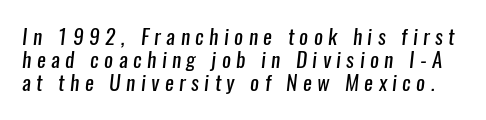
Q: Is the text bold? A: No.
Q: Is the text underlined? A: No.
Q: Is the spacing between letters normal or unusually wide? A: Unusually wide.
Q: Is the spacing between lines tight, normal or loose? A: Tight.
